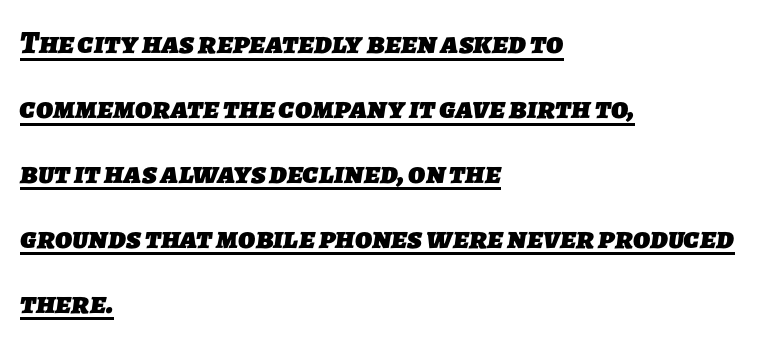
{"serif": "no", "bold": "yes", "weight": "heavy", "width": "normal", "stroke_contrast": "low", "x_height": "medium", "monospaced": "no", "underline": "yes", "align": "left", "line_spacing": "loose", "line_spacing_ratio": 2.03, "letter_spacing": "normal", "letter_spacing_em": 0.0, "glyph_px": 32}
